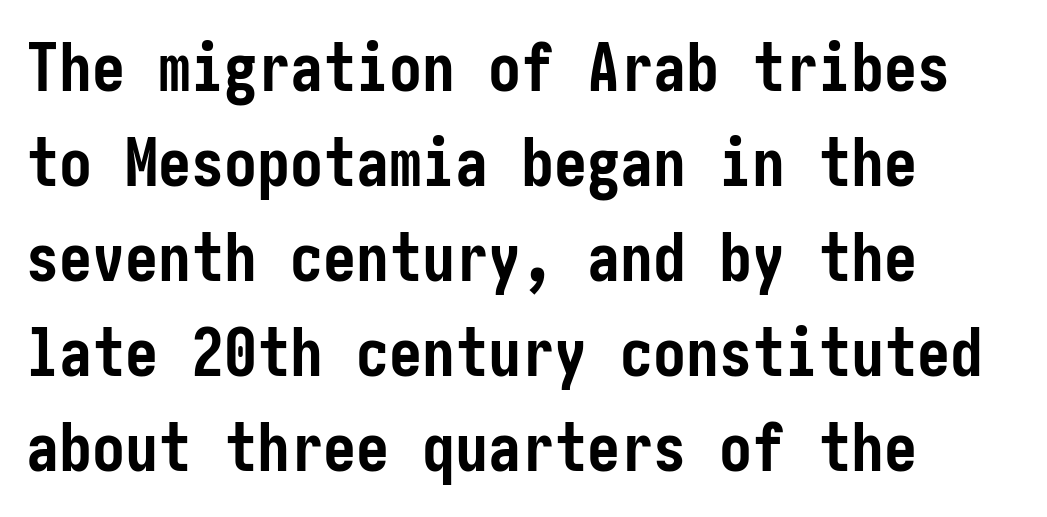
Q: Is the text bold? A: Yes.
Q: Is the text italic (slanted)? A: No, it is upright.
Q: Is the typeface a serif or a sans-serif typeface? A: Sans-serif.
Q: Is the text underlined? A: No.
Q: How is the paragraph aligned? A: Left-aligned.
Q: Is the spacing between letters normal or unusually wide? A: Normal.
Q: Is the spacing between lines tight, normal or loose? A: Normal.
Q: Width (condensed, normal, or wide)? A: Condensed.
Q: Stroke contrast? A: Low.
Q: x-height? A: Medium.
